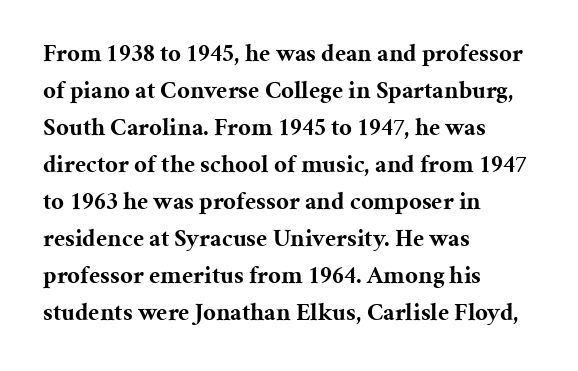
Q: Is the text bold? A: Yes.
Q: Is the text italic (slanted)? A: No, it is upright.
Q: Is the text underlined? A: No.
Q: How is the paragraph aligned? A: Left-aligned.
Q: Is the spacing between letters normal or unusually wide? A: Normal.
Q: Is the spacing between lines tight, normal or loose? A: Normal.
